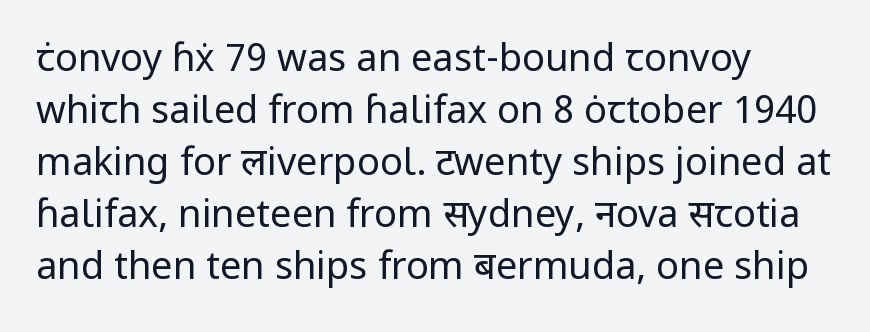
These lines are rendered in a variable-pitch font. This rendering uses left alignment, leaving the right contour irregular. Weight class: somewhere from thin through regular. The rendering keeps characters at their native spacing.
